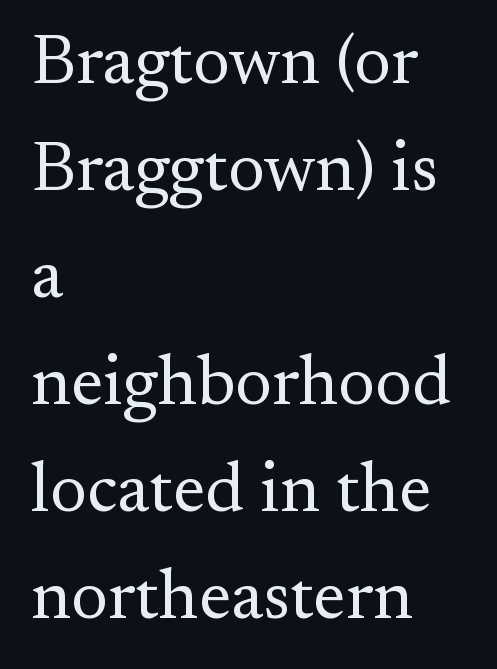
{"serif": "yes", "italic": "no", "bold": "no", "weight": "regular", "width": "normal", "stroke_contrast": "medium", "x_height": "small", "monospaced": "no", "underline": "no", "align": "left", "line_spacing": "normal", "line_spacing_ratio": 1.53, "letter_spacing": "normal", "letter_spacing_em": 0.0, "glyph_px": 70}
